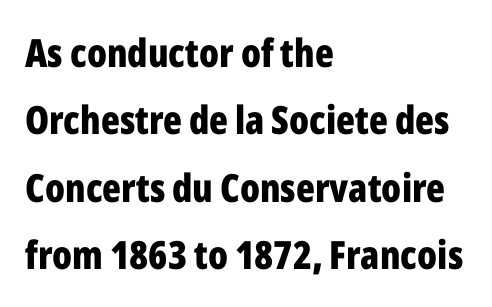
The image shows 39 px bold, condensed sans-serif type, upright; set left-aligned, line spacing 1.73x, normal letter spacing, not underlined; low stroke contrast and a medium x-height.
